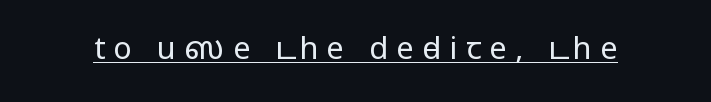
The string is rendered with underlining switched on. Letterform terminals end flat and unadorned throughout the passage. Spacing verdict: proportional, widths tailored to each character. No letter is thick-stroked: the sample isn't bold. The lettering holds an erect, upright posture throughout.
